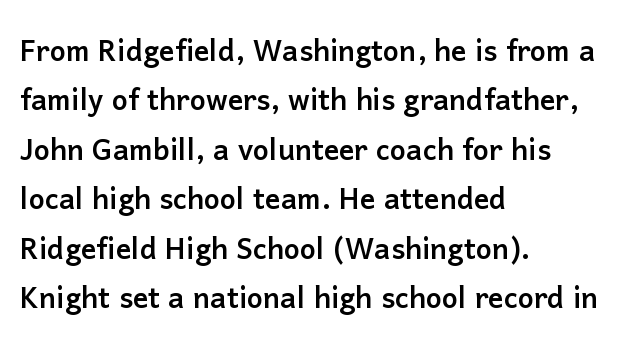
Lines of text with bare space underneath. Ordinary non-slanted type is in use. Is this a sans? Yes — the strokes have no serifs. Is this a fixed-width face? No — the glyphs have proportional, varying widths. The passage shown stacks its lines at a standard gap. Each word holds together tightly as a unit, with standard inter-letter gaps.
